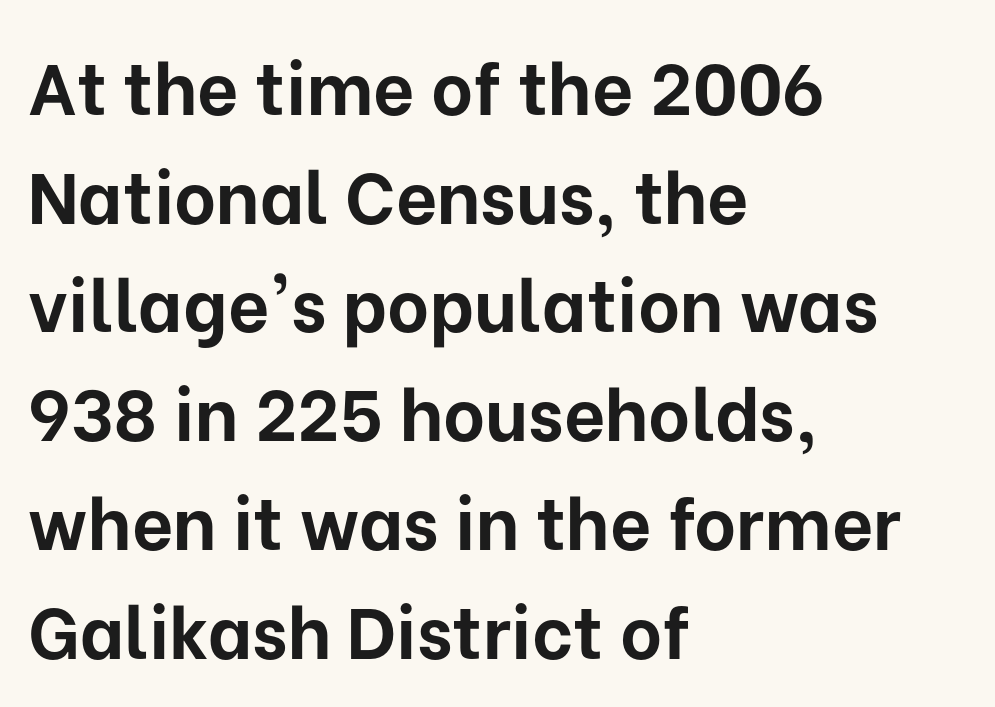
Q: Is the text bold? A: Yes.
Q: Is the text italic (slanted)? A: No, it is upright.
Q: Is the typeface a serif or a sans-serif typeface? A: Sans-serif.
Q: Is the text underlined? A: No.
Q: How is the paragraph aligned? A: Left-aligned.
Q: Is the spacing between letters normal or unusually wide? A: Normal.
Q: Is the spacing between lines tight, normal or loose? A: Normal.
Q: Width (condensed, normal, or wide)? A: Normal.
Q: Stroke contrast? A: Low.
Q: x-height? A: Medium.
Q: Monospaced? A: No.
